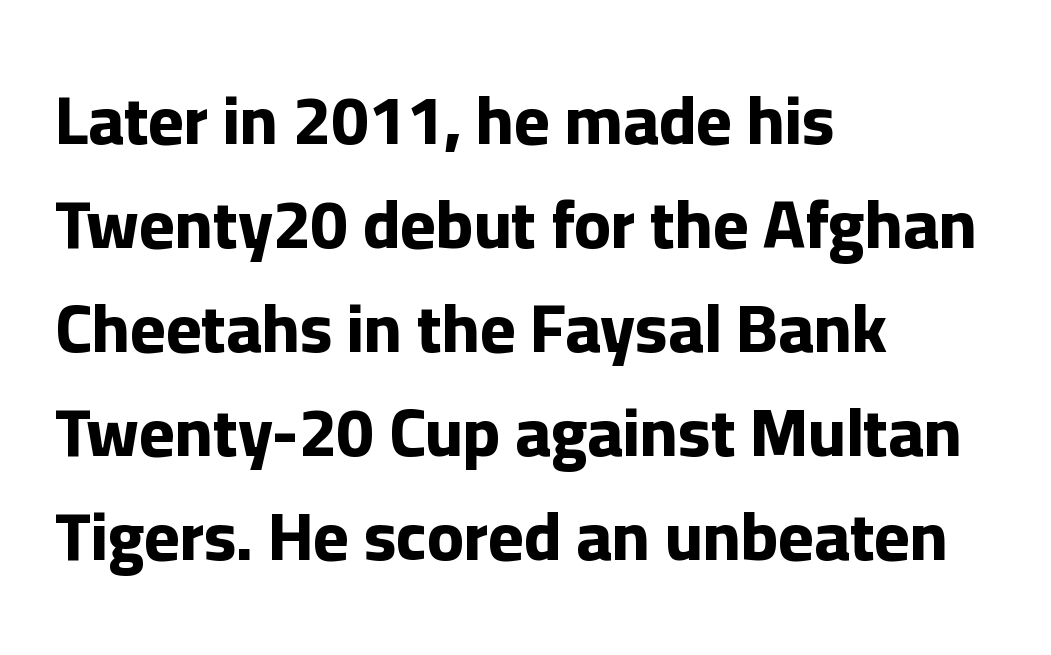
Q: Is the text bold? A: Yes.
Q: Is the text italic (slanted)? A: No, it is upright.
Q: Is the typeface a serif or a sans-serif typeface? A: Sans-serif.
Q: Is the text underlined? A: No.
Q: How is the paragraph aligned? A: Left-aligned.
Q: Is the spacing between letters normal or unusually wide? A: Normal.
Q: Is the spacing between lines tight, normal or loose? A: Normal.
Q: Width (condensed, normal, or wide)? A: Normal.
Q: Stroke contrast? A: Low.
Q: x-height? A: Medium.
Q: Monospaced? A: No.
